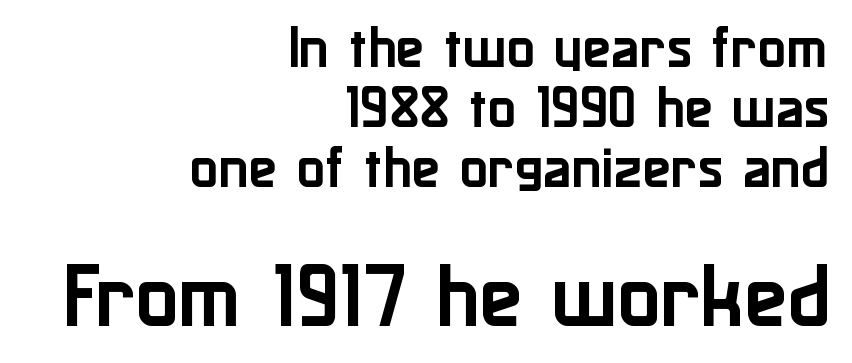
Q: Is the text italic (slanted)? A: No, it is upright.
Q: Is the typeface a serif or a sans-serif typeface? A: Sans-serif.
Q: Is the text underlined? A: No.
Q: How is the paragraph aligned? A: Right-aligned.
Q: Is the spacing between letters normal or unusually wide? A: Normal.
Q: Is the spacing between lines tight, normal or loose? A: Normal.
Q: Which block of text is set in a larger size, the first (top) or the second (bottom)? A: The second (bottom) one.
Q: Width (condensed, normal, or wide)? A: Normal.
Q: Stroke contrast? A: Low.
Q: x-height? A: Medium.
Q: Monospaced? A: No.
